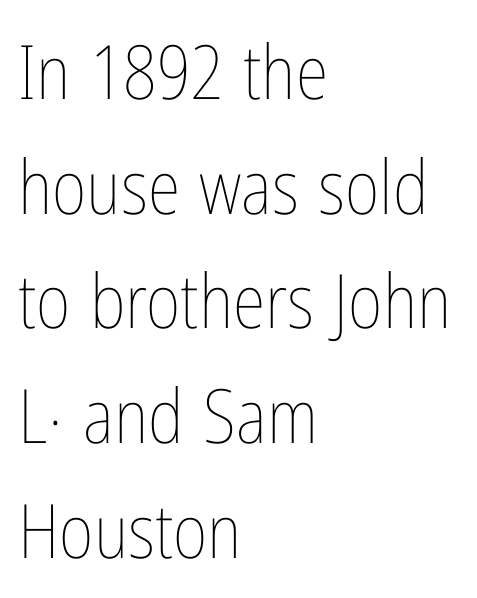
{"italic": "no", "bold": "no", "weight": "thin", "width": "condensed", "stroke_contrast": "low", "x_height": "medium", "monospaced": "no", "underline": "no", "align": "left", "line_spacing": "normal", "line_spacing_ratio": 1.53, "letter_spacing": "normal", "letter_spacing_em": 0.0, "glyph_px": 75}
